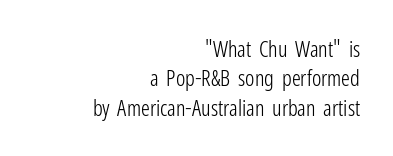
{"italic": "no", "bold": "no", "underline": "no", "align": "right", "line_spacing": "normal", "line_spacing_ratio": 1.34, "letter_spacing": "normal", "letter_spacing_em": 0.0, "glyph_px": 22}
